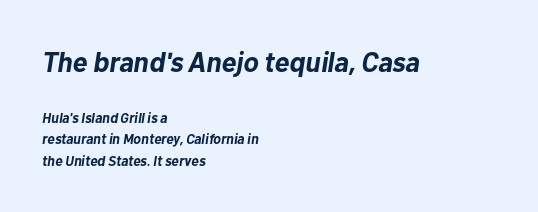
This rendering features lettering with no underline. Here the designer chose a conventional face with non-uniform glyph widths. Which of the two is more prominent by size? The first, at the top. Whoever set this chose a conventional vertical rhythm.
